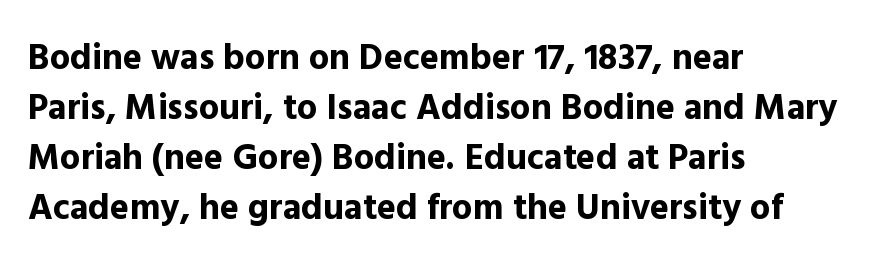
{"serif": "no", "italic": "no", "bold": "yes", "weight": "bold", "width": "normal", "x_height": "medium", "monospaced": "no", "underline": "no", "align": "left", "line_spacing": "normal", "line_spacing_ratio": 1.39, "letter_spacing": "normal", "letter_spacing_em": 0.0, "glyph_px": 36}
